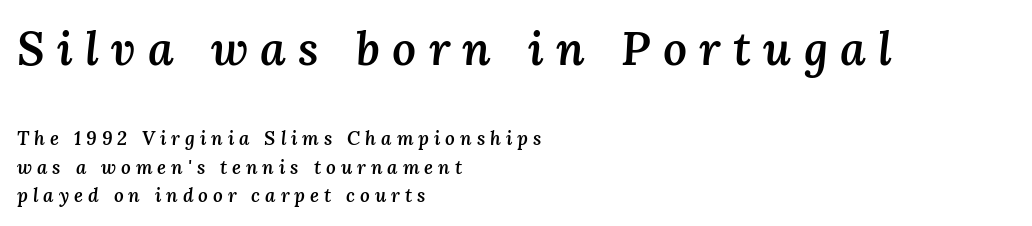
The image shows 47 px semibold type, italic (leaning right); set left-aligned, normal line spacing (1.5x), unusually wide letter spacing (+0.26 em), not underlined; the first (top) block is 2.47x larger; medium stroke contrast and a medium x-height.
